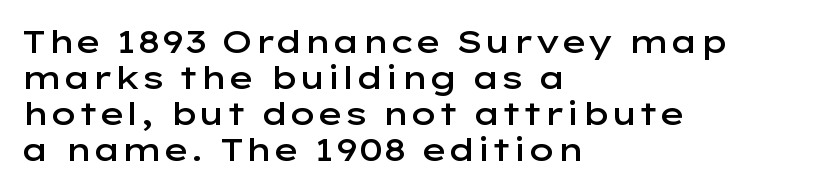
The image shows 32 px semibold, wide sans-serif type, upright; set left-aligned, tight line spacing (1.13x), normal letter spacing, not underlined; low stroke contrast and a medium x-height.
